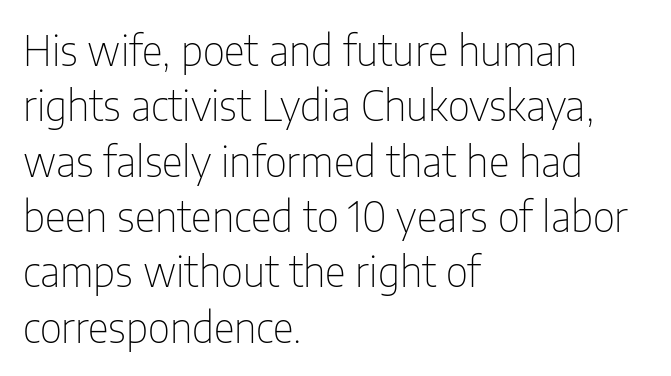
Q: Is the text bold? A: No.
Q: Is the text italic (slanted)? A: No, it is upright.
Q: Is the typeface a serif or a sans-serif typeface? A: Sans-serif.
Q: Is the text underlined? A: No.
Q: How is the paragraph aligned? A: Left-aligned.
Q: Is the spacing between letters normal or unusually wide? A: Normal.
Q: Is the spacing between lines tight, normal or loose? A: Normal.
Q: Width (condensed, normal, or wide)? A: Condensed.
Q: Stroke contrast? A: Low.
Q: x-height? A: Medium.
Q: Monospaced? A: No.
